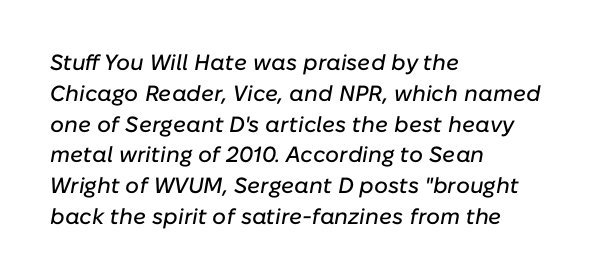
Q: Is the text italic (slanted)? A: Yes, it leans right by about 10 degrees.
Q: Is the text underlined? A: No.
Q: How is the paragraph aligned? A: Left-aligned.
Q: Is the spacing between letters normal or unusually wide? A: Normal.
Q: Is the spacing between lines tight, normal or loose? A: Normal.
